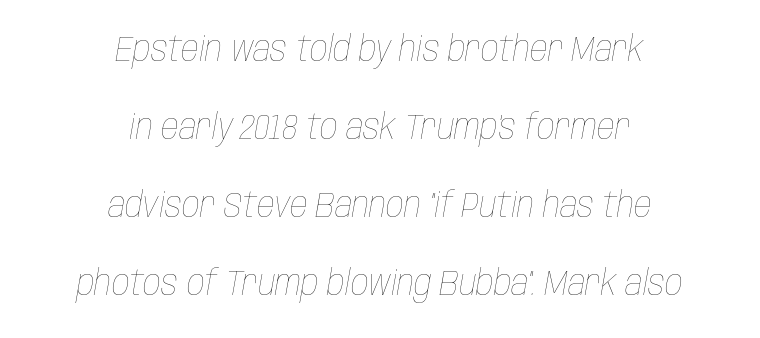
This sample trades compactness for vertical openness between lines. Observe the lean: these are italic letterforms. These lines are rendered in a variable-pitch font. What stands out about the letter spacing? Nothing — it is the standard amount.
